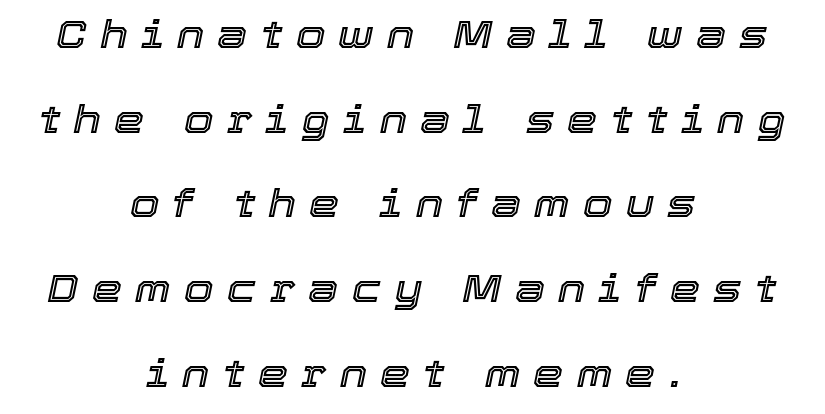
The image shows 38 px text type, italic (leaning right); set centered, loose line spacing (2.23x), unusually wide letter spacing (+0.35 em), not underlined; a medium x-height.
